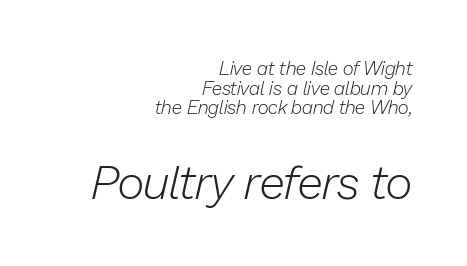
In terms of posture, this sample is oblique. The setting favours the right margin, as signatures and pull-quotes sometimes do. The block sitting lower on the canvas is the one with enlarged characters. The glyphs are unaccompanied by any horizontal stroke below them. A typesetter would call this proportional, since set widths differ per character. The letterforms sit shoulder to shoulder at normal distance.
